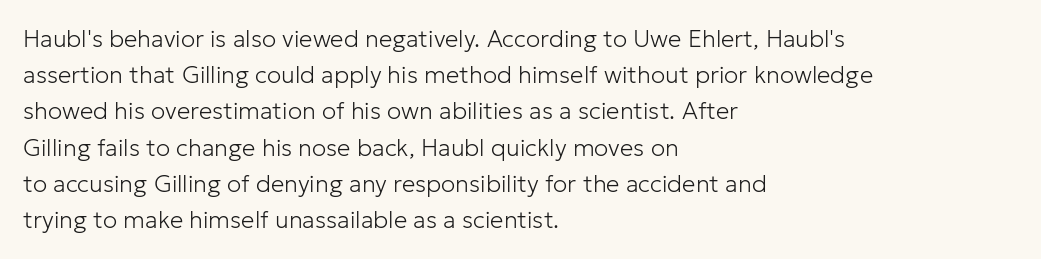
The image shows 24 px text type, upright; set left-aligned, normal line spacing (1.51x), normal letter spacing, not underlined.
